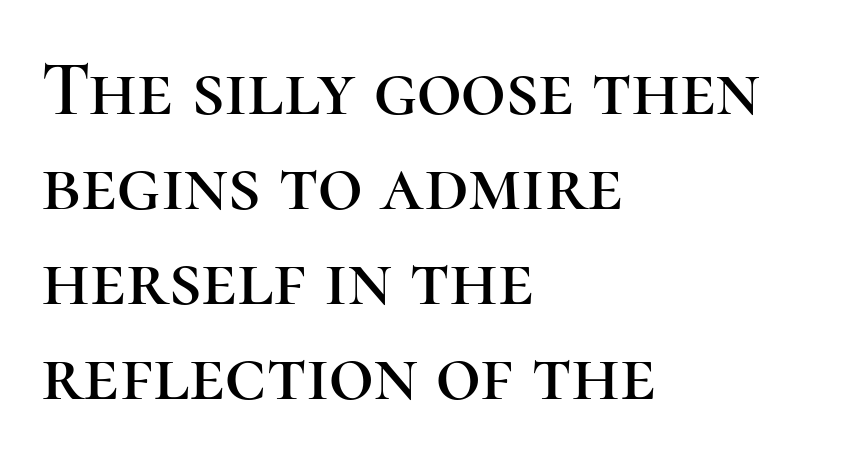
The image shows 78 px serif type, upright; set left-aligned, line spacing 1.22x, normal letter spacing, not underlined; high stroke contrast and a medium x-height.
